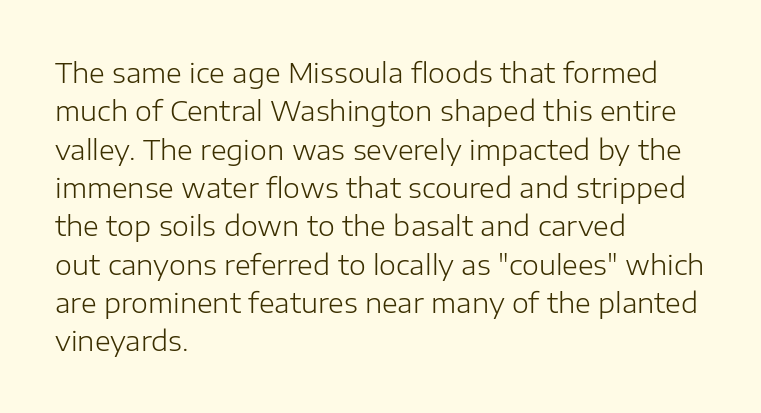
The image shows 27 px text type, upright; set left-aligned, normal line spacing (1.42x), normal letter spacing, not underlined.
